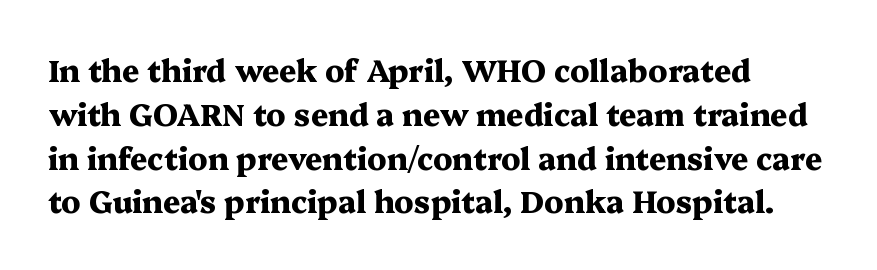
Beneath every word, the page is bare. Nope, not italic — everything's standing straight. Interline gaps are of average width in this sample. Each word holds together tightly as a unit, with standard inter-letter gaps. This is heavy type, rendered in bold. The passage shown is typed in a proportional face where columns would drift.
